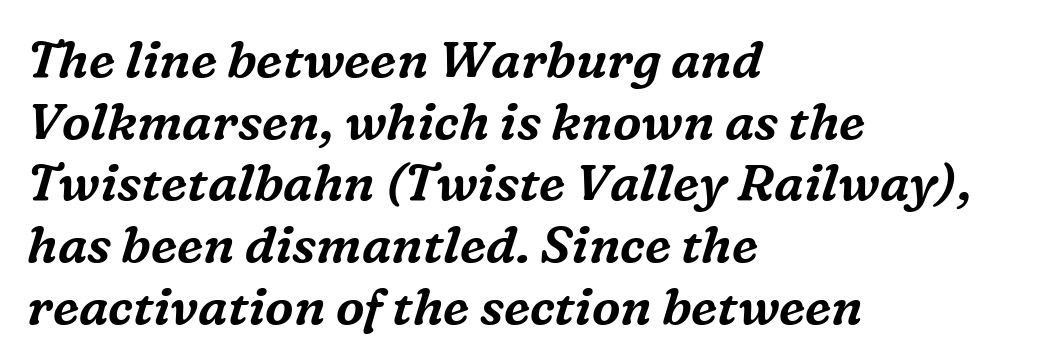
Q: Is the text italic (slanted)? A: Yes, it leans right by about 16 degrees.
Q: Is the typeface a serif or a sans-serif typeface? A: Serif.
Q: Is the text underlined? A: No.
Q: How is the paragraph aligned? A: Left-aligned.
Q: Is the spacing between letters normal or unusually wide? A: Normal.
Q: Width (condensed, normal, or wide)? A: Normal.
Q: Stroke contrast? A: Medium.
Q: x-height? A: Medium.
Q: Monospaced? A: No.
